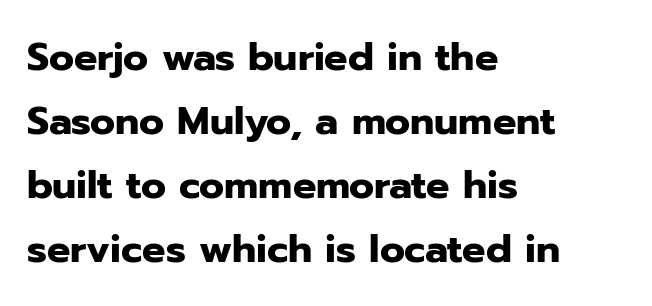
{"serif": "no", "italic": "no", "bold": "yes", "weight": "heavy", "width": "normal", "stroke_contrast": "low", "x_height": "medium", "monospaced": "no", "underline": "no", "align": "left", "line_spacing": "normal", "line_spacing_ratio": 1.64, "letter_spacing": "normal", "letter_spacing_em": 0.0, "glyph_px": 39}
